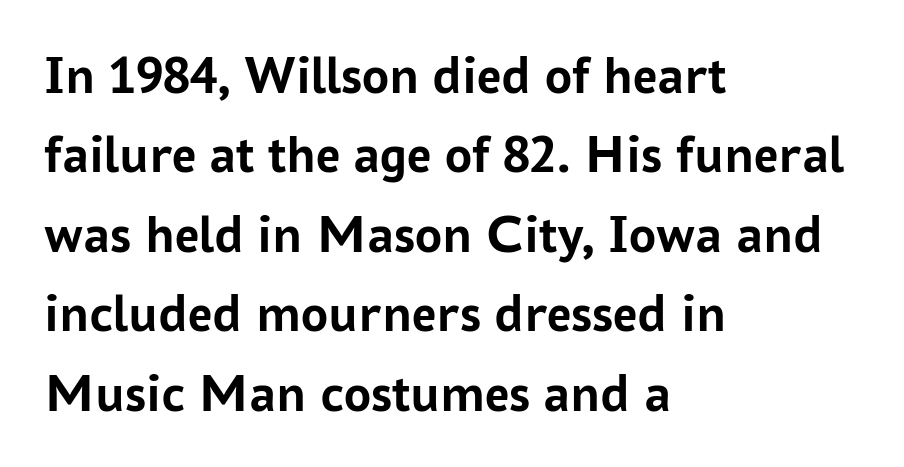
The image shows 54 px semibold sans-serif type, upright; set left-aligned, normal line spacing (1.47x), normal letter spacing, not underlined; low stroke contrast and a medium x-height.
